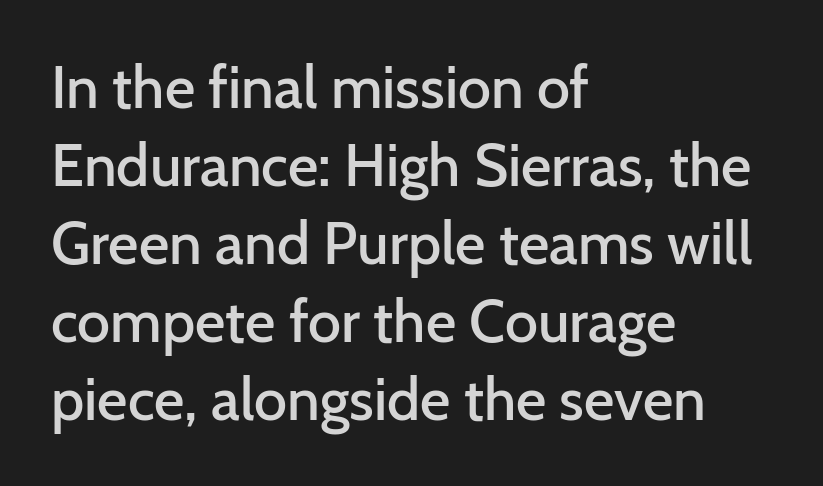
Q: Is the text bold? A: Semi-bold.
Q: Is the text italic (slanted)? A: No, it is upright.
Q: Is the typeface a serif or a sans-serif typeface? A: Sans-serif.
Q: Is the text underlined? A: No.
Q: How is the paragraph aligned? A: Left-aligned.
Q: Is the spacing between letters normal or unusually wide? A: Normal.
Q: Is the spacing between lines tight, normal or loose? A: Normal.
Q: Width (condensed, normal, or wide)? A: Normal.
Q: Stroke contrast? A: Low.
Q: x-height? A: Medium.
Q: Monospaced? A: No.
